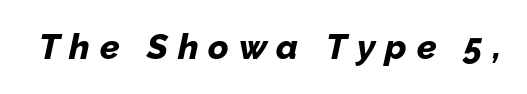
Q: Is the text bold? A: Yes.
Q: Is the text italic (slanted)? A: Yes, it leans right by about 12 degrees.
Q: Is the text underlined? A: No.
Q: Is the spacing between letters normal or unusually wide? A: Unusually wide.
Q: Width (condensed, normal, or wide)? A: Normal.
Q: Stroke contrast? A: Low.
Q: x-height? A: Medium.
Q: Monospaced? A: No.
